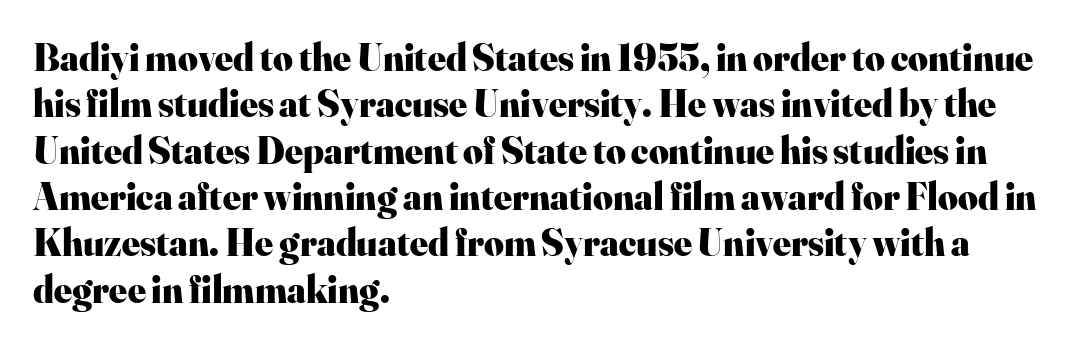
The image shows 38 px heavy serif type, upright; set left-aligned, line spacing 1.22x, normal letter spacing, not underlined; high stroke contrast and a small x-height.
